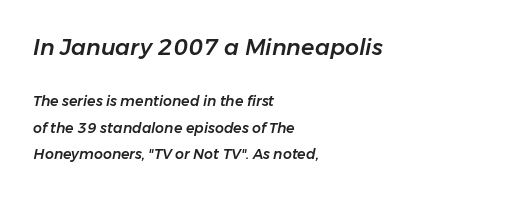
Clear beneath every line of the passage. Characters are canted at an angle relative to the baseline's perpendicular. Larger block? The one above; the one below is distinctly smaller. These lines are set flush left with a ragged right edge. In terms of letterspacing, this is plain default setting.
